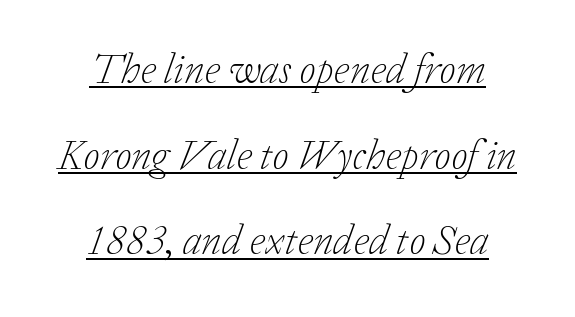
Q: Is the text bold? A: No.
Q: Is the text italic (slanted)? A: Yes, it leans right by about 20 degrees.
Q: Is the typeface a serif or a sans-serif typeface? A: Serif.
Q: Is the text underlined? A: Yes.
Q: Is the spacing between letters normal or unusually wide? A: Normal.
Q: Is the spacing between lines tight, normal or loose? A: Loose.
Q: Width (condensed, normal, or wide)? A: Normal.
Q: Stroke contrast? A: Low.
Q: x-height? A: Medium.
Q: Monospaced? A: No.
